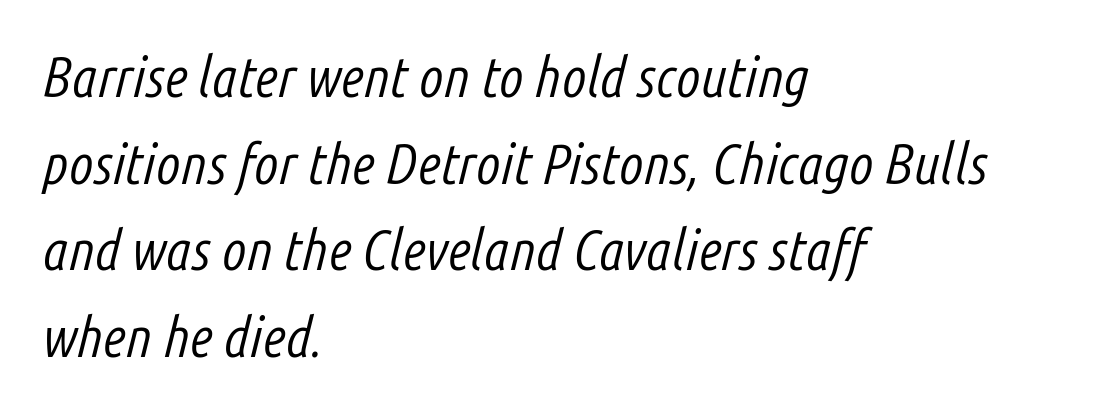
Students, observe: this is what conventionally led text looks like. The type is set solid horizontally, with unmodified tracking. Decoration check: the copy has no underline. Stem width sits at or under what a default text font uses. Looking at the ascenders, they clearly lean.
